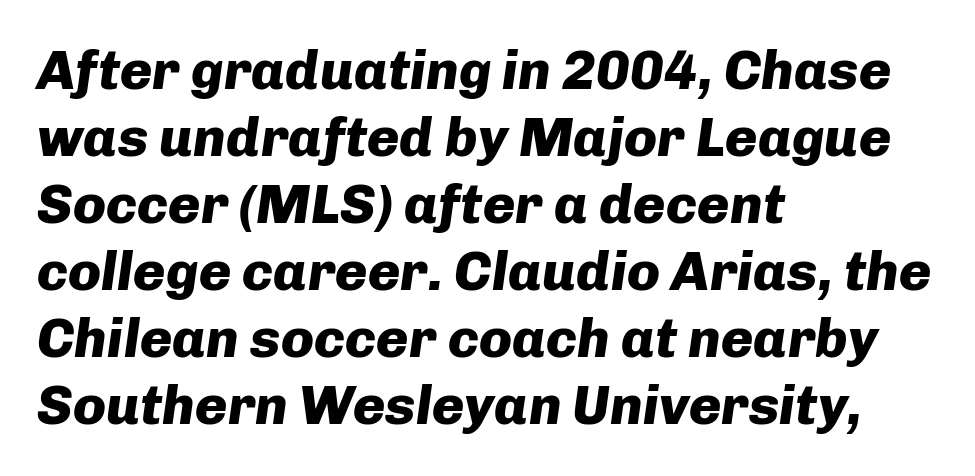
Q: Is the text bold? A: Yes.
Q: Is the text italic (slanted)? A: Yes, it leans right by about 8 degrees.
Q: Is the text underlined? A: No.
Q: How is the paragraph aligned? A: Left-aligned.
Q: Is the spacing between letters normal or unusually wide? A: Normal.
Q: Width (condensed, normal, or wide)? A: Normal.
Q: Stroke contrast? A: Low.
Q: x-height? A: Medium.
Q: Monospaced? A: No.
